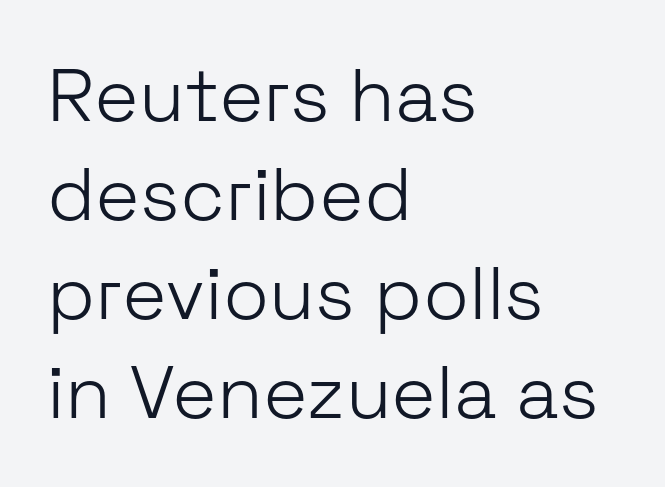
This sample keeps an unexceptional amount of space between lines. Every stem runs plumb, perpendicular to the baseline. In CSS terms this would be text-align: left. A typesetter would call this proportional, since set widths differ per character. Tracking here is standard; glyphs follow each other at the usual distance. This rendering features lettering with no underline.
